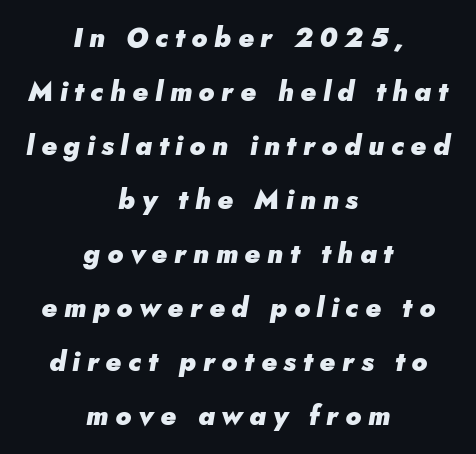
A student would call this center alignment; a typographer would say set centered. Between one letter and the next there's a generous, obvious gap. The font is running at its bold setting. The text carries the slant typical of an italic or oblique font.
